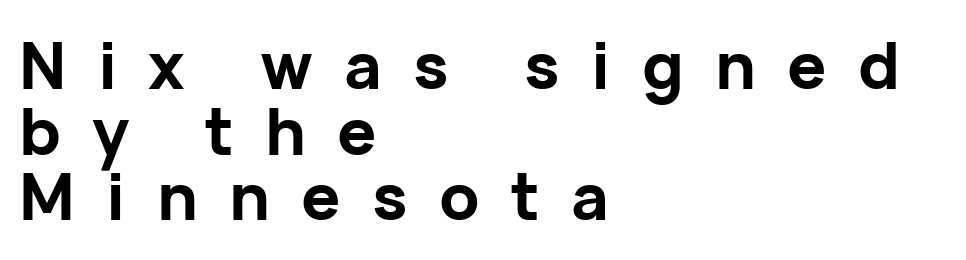
Q: Is the text bold? A: Yes.
Q: Is the text italic (slanted)? A: No, it is upright.
Q: Is the typeface a serif or a sans-serif typeface? A: Sans-serif.
Q: Is the text underlined? A: No.
Q: How is the paragraph aligned? A: Left-aligned.
Q: Is the spacing between letters normal or unusually wide? A: Unusually wide.
Q: Is the spacing between lines tight, normal or loose? A: Tight.
Q: Width (condensed, normal, or wide)? A: Normal.
Q: Stroke contrast? A: Low.
Q: x-height? A: Medium.
Q: Monospaced? A: No.
